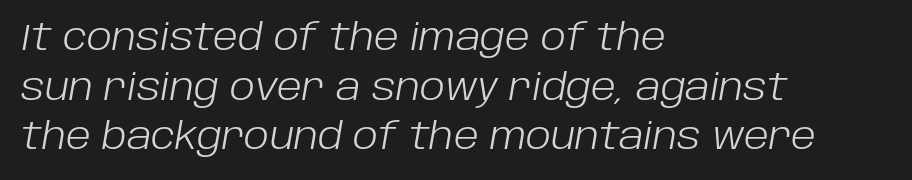
The foot of each line stays bare and open. If you drew a ruler down the left edge, every line would touch it. Baseline-to-baseline distance is the conventional proportion of letter height. There's an unmistakable incline to the writing here. These lines are rendered in a variable-pitch font. This rendering leaves character spacing at its baseline value.
